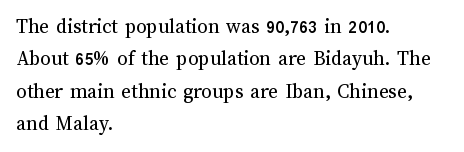
Q: Is the text bold? A: No.
Q: Is the text italic (slanted)? A: No, it is upright.
Q: Is the text underlined? A: No.
Q: How is the paragraph aligned? A: Left-aligned.
Q: Is the spacing between letters normal or unusually wide? A: Normal.
Q: Is the spacing between lines tight, normal or loose? A: Normal.
